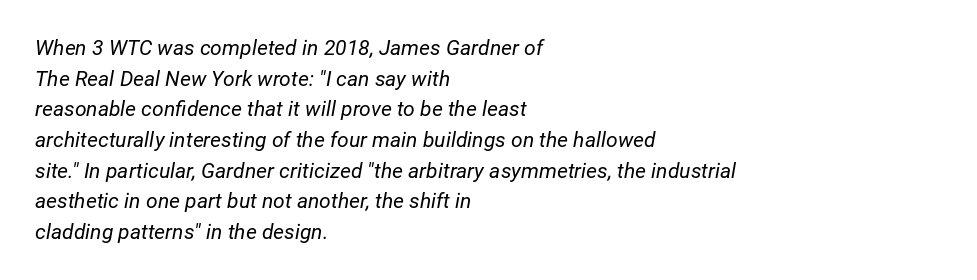
The image shows 21 px text type, italic (leaning right); set left-aligned, normal line spacing (1.46x), normal letter spacing, not underlined.
